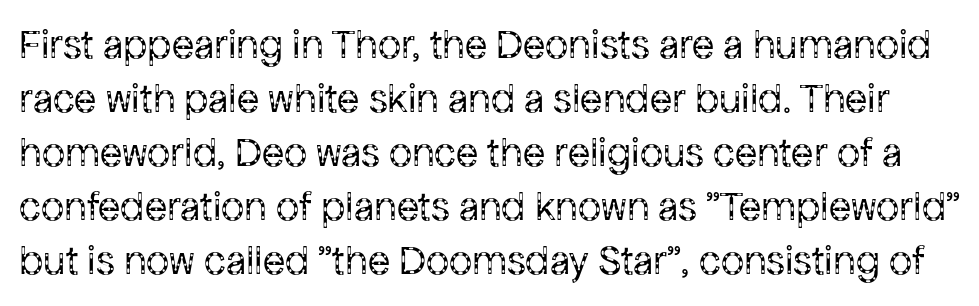
The image shows 41 px regular-weight sans-serif type, upright; set normal line spacing (1.32x), normal letter spacing, not underlined; low stroke contrast and a medium x-height.
